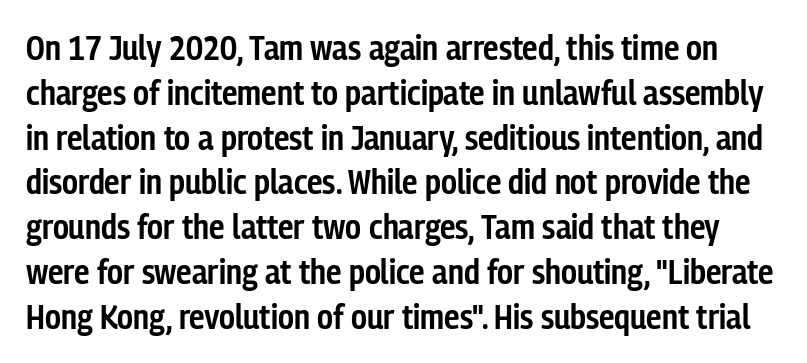
Q: Is the text bold? A: Semi-bold.
Q: Is the text italic (slanted)? A: No, it is upright.
Q: Is the typeface a serif or a sans-serif typeface? A: Sans-serif.
Q: Is the text underlined? A: No.
Q: Is the spacing between letters normal or unusually wide? A: Normal.
Q: Is the spacing between lines tight, normal or loose? A: Normal.
Q: Width (condensed, normal, or wide)? A: Condensed.
Q: Stroke contrast? A: Low.
Q: x-height? A: Medium.
Q: Monospaced? A: No.
